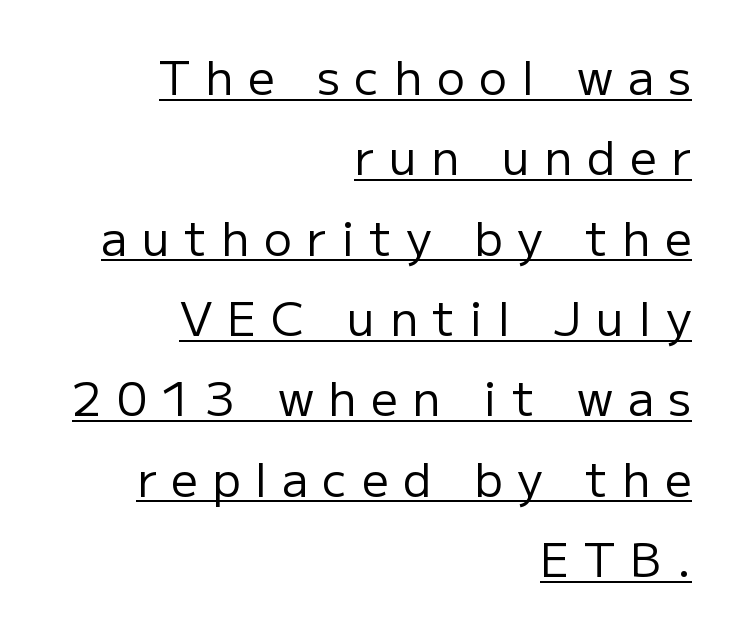
Q: Is the text bold? A: No.
Q: Is the text italic (slanted)? A: No, it is upright.
Q: Is the typeface a serif or a sans-serif typeface? A: Sans-serif.
Q: Is the text underlined? A: Yes.
Q: How is the paragraph aligned? A: Right-aligned.
Q: Is the spacing between letters normal or unusually wide? A: Unusually wide.
Q: Width (condensed, normal, or wide)? A: Normal.
Q: Stroke contrast? A: Low.
Q: x-height? A: Medium.
Q: Monospaced? A: No.
